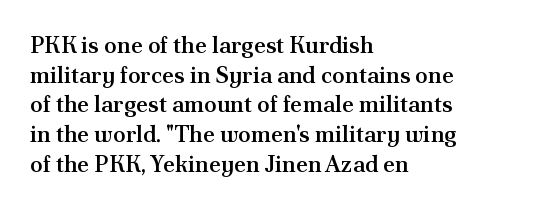
The image shows 23 px text type, upright; set left-aligned, normal line spacing (1.29x), normal letter spacing, not underlined.
